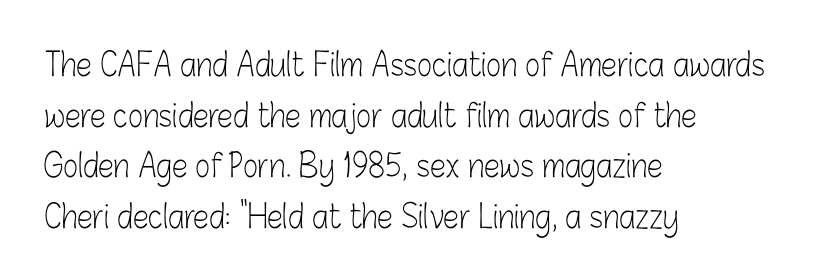
Each letter keeps its own natural width here, so spacing adapts to shape. One glance says typical: line gaps are just what's usual. The area under the type is left untouched. Weight: in the light-to-regular range. If you drew a ruler down the left edge, every line would touch it.
